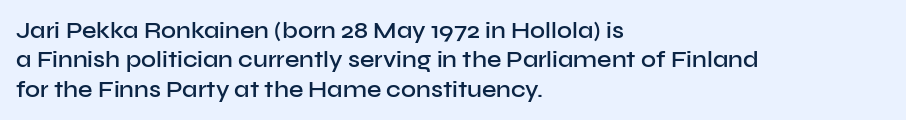
All the whitespace from short lines collects on the right. You could call the tracking neutral — neither tight nor loose. The axis of the letterforms is exactly vertical. Honestly, there is no underline to notice here at all.
